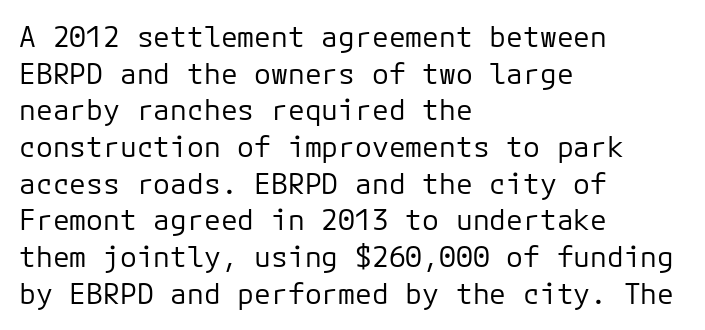
The image shows 28 px regular-weight sans-serif type, upright, monospaced; set left-aligned, normal line spacing (1.31x), normal letter spacing, not underlined; low stroke contrast and a medium x-height.
